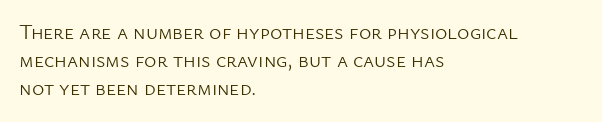
{"italic": "no", "bold": "no", "underline": "no", "align": "left", "line_spacing": "normal", "line_spacing_ratio": 1.34, "letter_spacing": "normal", "letter_spacing_em": 0.0, "glyph_px": 21}
